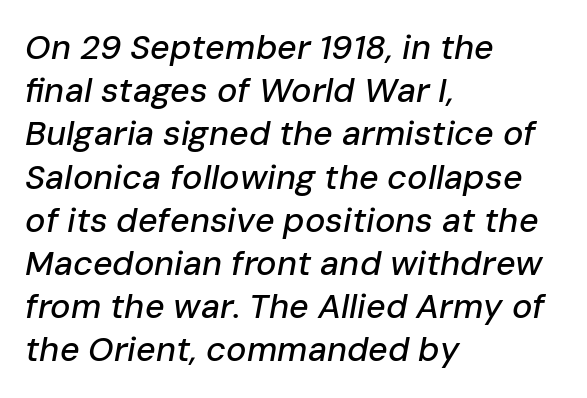
The passage shown is typed in a proportional face where columns would drift. Tracking here is standard; glyphs follow each other at the usual distance. The text carries the slant typical of an italic or oblique font. Just letters on the line, the space beneath them empty. A normal amount of white space separates one row of letters from the next. Each line starts at the same left margin while the right side varies.
